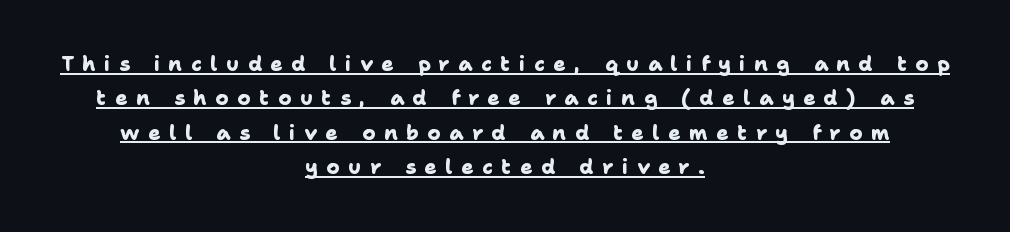
The image shows 20 px bold type; set centered, line spacing 1.72x, unusually wide letter spacing (+0.43 em), underlined.
